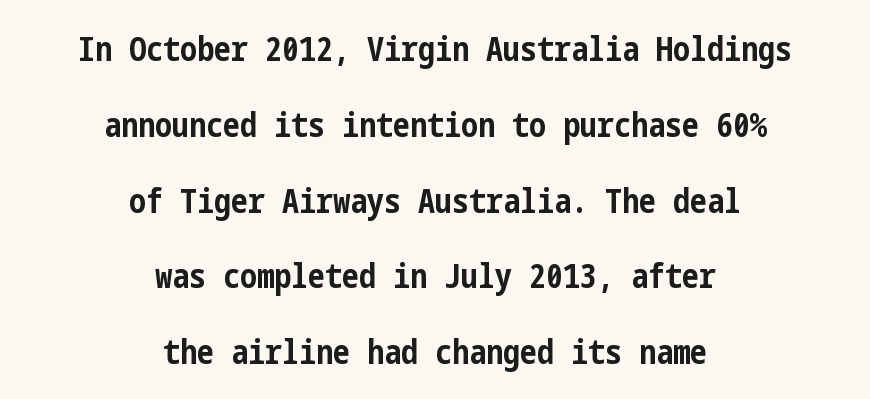
The image shows 34 px bold, condensed sans-serif type, upright; set centered, loose line spacing (2.23x), normal letter spacing, not underlined; low stroke contrast and a medium x-height.
